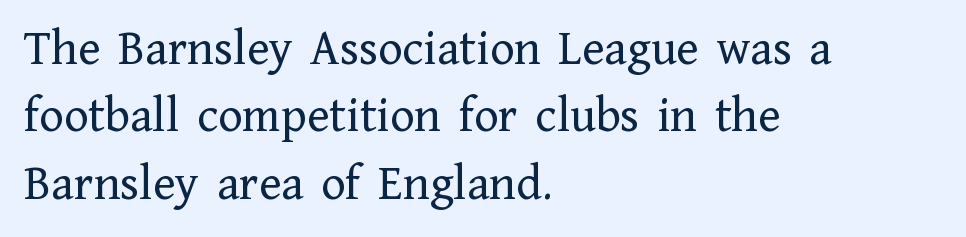
Q: Is the text bold? A: No.
Q: Is the text italic (slanted)? A: No, it is upright.
Q: Is the typeface a serif or a sans-serif typeface? A: Serif.
Q: Is the text underlined? A: No.
Q: How is the paragraph aligned? A: Left-aligned.
Q: Is the spacing between letters normal or unusually wide? A: Normal.
Q: Is the spacing between lines tight, normal or loose? A: Normal.
Q: Width (condensed, normal, or wide)? A: Normal.
Q: Stroke contrast? A: Low.
Q: x-height? A: Medium.
Q: Monospaced? A: No.
